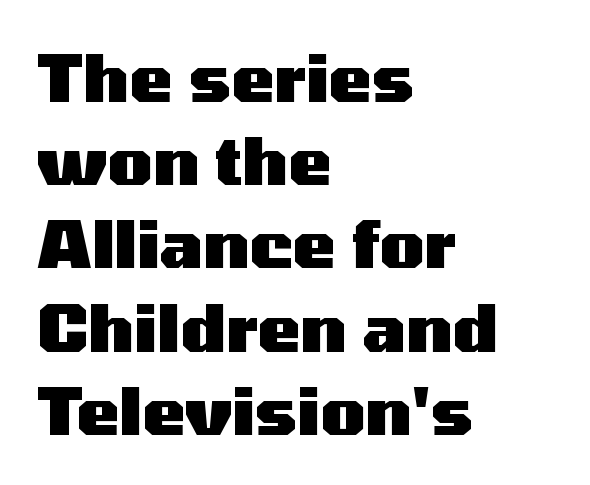
{"serif": "no", "italic": "no", "bold": "yes", "weight": "heavy", "width": "wide", "stroke_contrast": "medium", "x_height": "medium", "monospaced": "no", "underline": "no", "align": "left", "line_spacing": "normal", "line_spacing_ratio": 1.28, "letter_spacing": "normal", "letter_spacing_em": 0.0, "glyph_px": 65}
